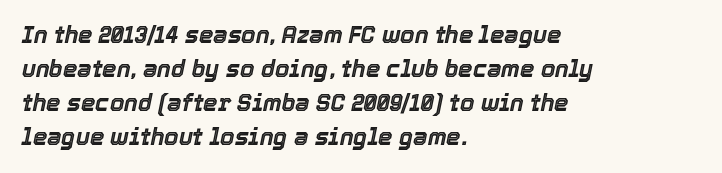
Q: Is the text italic (slanted)? A: Yes, it leans right by about 12 degrees.
Q: Is the text underlined? A: No.
Q: How is the paragraph aligned? A: Left-aligned.
Q: Is the spacing between letters normal or unusually wide? A: Normal.
Q: Is the spacing between lines tight, normal or loose? A: Normal.
